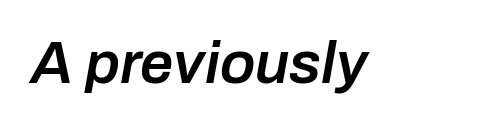
Q: Is the text bold? A: Semi-bold.
Q: Is the text italic (slanted)? A: Yes, it leans right by about 10 degrees.
Q: Is the text underlined? A: No.
Q: Is the spacing between letters normal or unusually wide? A: Normal.
Q: Width (condensed, normal, or wide)? A: Normal.
Q: Stroke contrast? A: Low.
Q: x-height? A: Medium.
Q: Monospaced? A: No.
